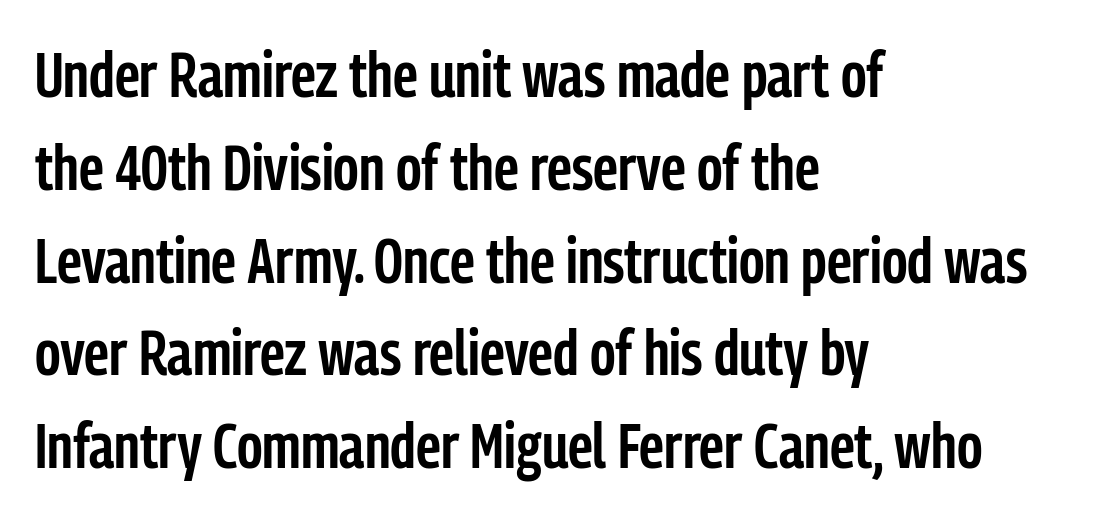
The image shows 64 px semibold, condensed sans-serif type, upright; set left-aligned, normal line spacing (1.45x), normal letter spacing, not underlined; low stroke contrast and a medium x-height.
